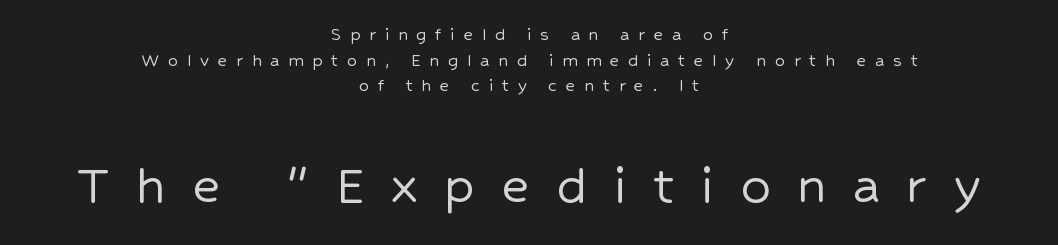
The image shows 60 px sans-serif type, upright; set centered, normal line spacing (1.28x), unusually wide letter spacing (+0.44 em), not underlined; the second (bottom) block is 3.0x larger; low stroke contrast and a medium x-height.
